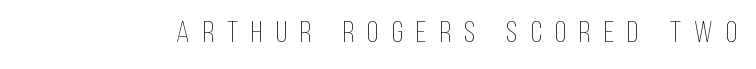
Q: Is the text bold? A: No.
Q: Is the text italic (slanted)? A: No, it is upright.
Q: Is the text underlined? A: No.
Q: Is the spacing between letters normal or unusually wide? A: Unusually wide.
Q: Width (condensed, normal, or wide)? A: Condensed.
Q: Stroke contrast? A: Low.
Q: x-height? A: Large.
Q: Monospaced? A: No.
